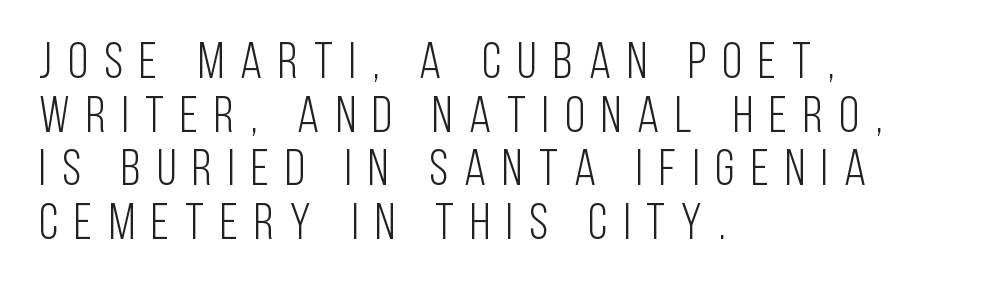
Q: Is the text bold? A: No.
Q: Is the text italic (slanted)? A: No, it is upright.
Q: Is the typeface a serif or a sans-serif typeface? A: Sans-serif.
Q: Is the text underlined? A: No.
Q: How is the paragraph aligned? A: Left-aligned.
Q: Is the spacing between letters normal or unusually wide? A: Unusually wide.
Q: Is the spacing between lines tight, normal or loose? A: Tight.
Q: Width (condensed, normal, or wide)? A: Condensed.
Q: Stroke contrast? A: Low.
Q: x-height? A: Large.
Q: Monospaced? A: No.
